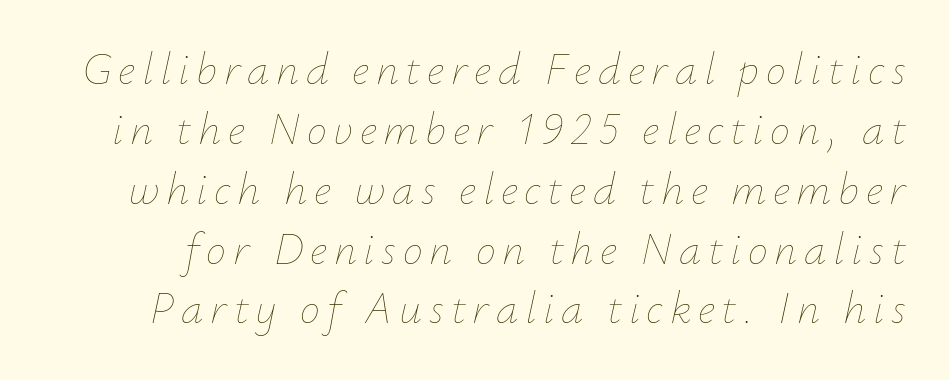
The image shows 45 px thin type, italic (leaning right); set normal line spacing (1.33x), not underlined; low stroke contrast and a small x-height.
